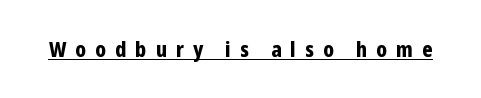
The image shows 21 px bold type, upright; set unusually wide letter spacing (+0.43 em), underlined.
